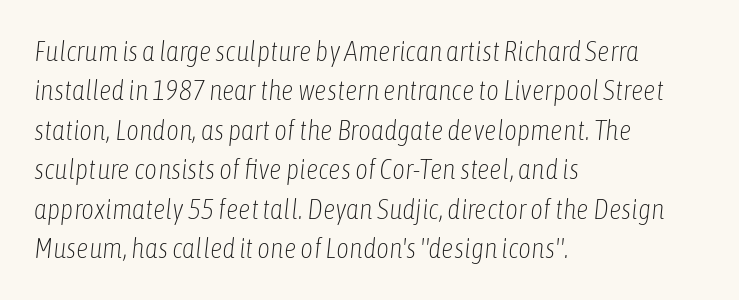
Q: Is the text bold? A: No.
Q: Is the text italic (slanted)? A: Yes, it leans right by about 6 degrees.
Q: Is the text underlined? A: No.
Q: How is the paragraph aligned? A: Left-aligned.
Q: Is the spacing between letters normal or unusually wide? A: Normal.
Q: Is the spacing between lines tight, normal or loose? A: Normal.
Q: Width (condensed, normal, or wide)? A: Condensed.
Q: Stroke contrast? A: Low.
Q: x-height? A: Medium.
Q: Monospaced? A: No.
